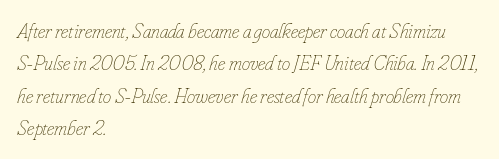
The image shows 21 px text type, italic (leaning right); set left-aligned, normal line spacing (1.54x), normal letter spacing, not underlined.
